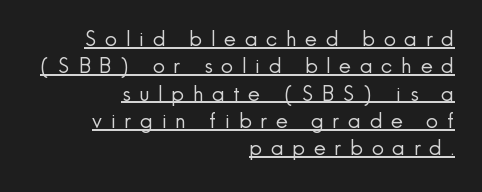
{"italic": "no", "bold": "no", "underline": "yes", "align": "right", "line_spacing": "normal", "line_spacing_ratio": 1.3, "letter_spacing": "wide", "letter_spacing_em": 0.42, "glyph_px": 21}
